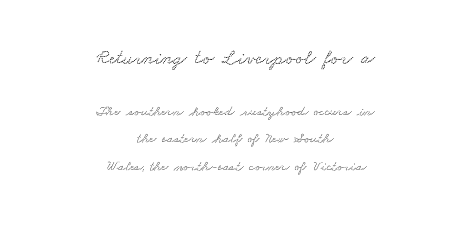
The words here are not underlined. Successive baselines arrive slowly, with a big drop between each. The rendering shrinks the type as you move from the upper chunk to the lower. You could call the tracking neutral — neither tight nor loose.
